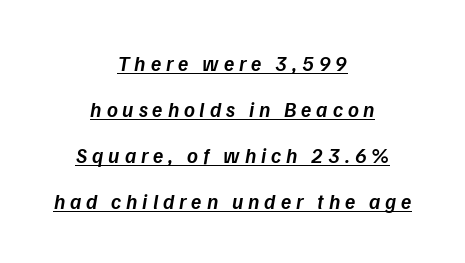
Q: Is the text bold? A: Semi-bold.
Q: Is the text italic (slanted)? A: Yes, it leans right by about 9 degrees.
Q: Is the text underlined? A: Yes.
Q: How is the paragraph aligned? A: Centered.
Q: Is the spacing between letters normal or unusually wide? A: Unusually wide.
Q: Is the spacing between lines tight, normal or loose? A: Loose.
